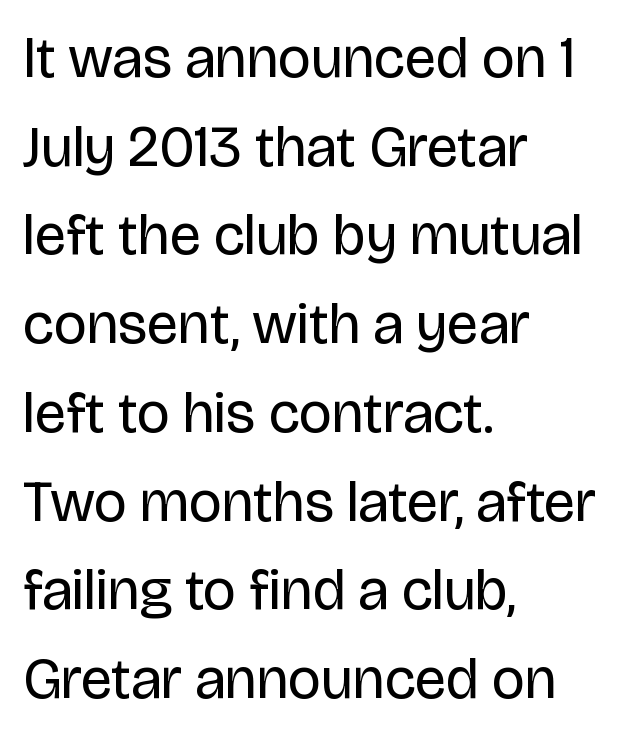
The image shows 58 px regular-weight sans-serif type, upright; set left-aligned, normal line spacing (1.53x), normal letter spacing, not underlined; low stroke contrast and a large x-height.
